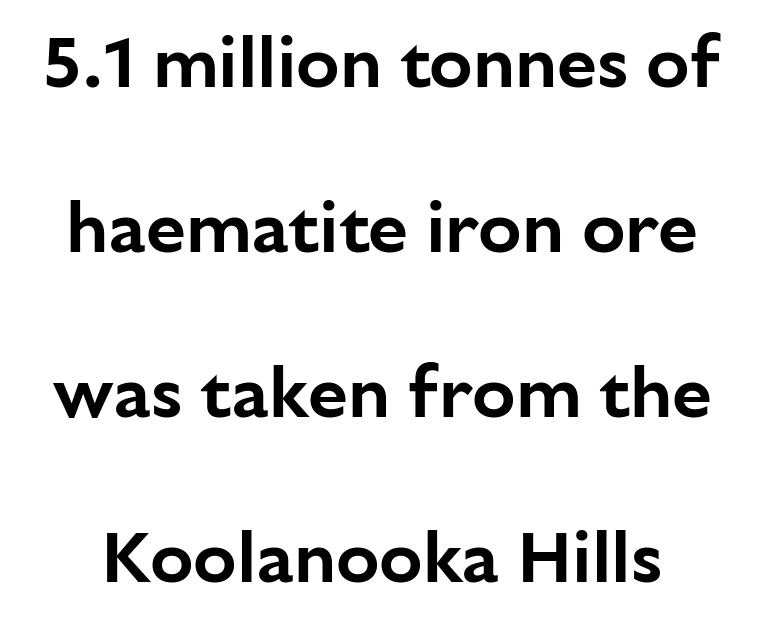
No italicization has been applied; the sample stays upright. Does extra space separate the letters? No, they use regular spacing. Honestly, there is no underline to notice here at all. Interline gaps are noticeably wide in this sample.
